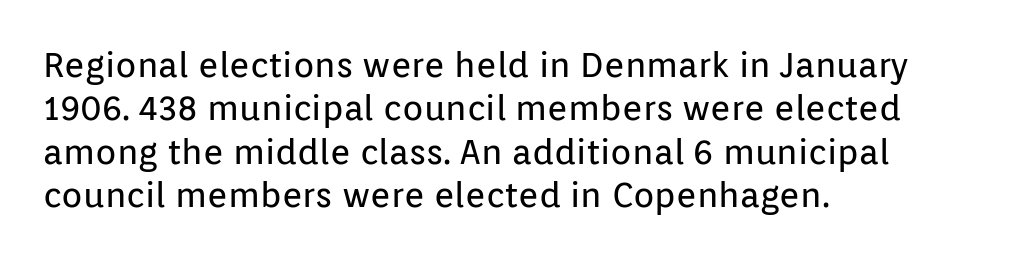
The line texture is even and compact thanks to regular tracking. Notice how the stems are strictly vertical — no italics here. Note: no serifs on the glyphs. Spacing verdict: proportional, widths tailored to each character. Has an underline been added? It has not. The text block is weighted toward the left margin, trailing off unevenly rightward.
